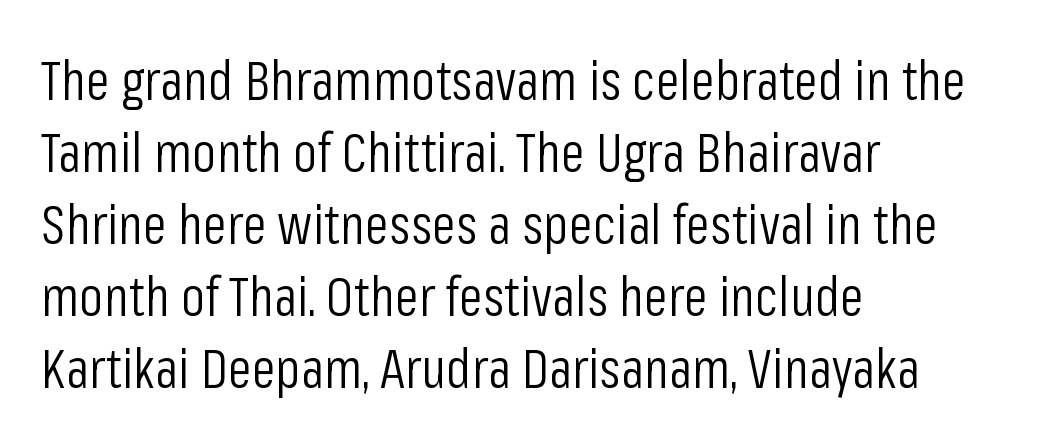
The image shows 55 px light, condensed sans-serif type, upright; set left-aligned, normal line spacing (1.31x), normal letter spacing, not underlined; low stroke contrast and a medium x-height.
